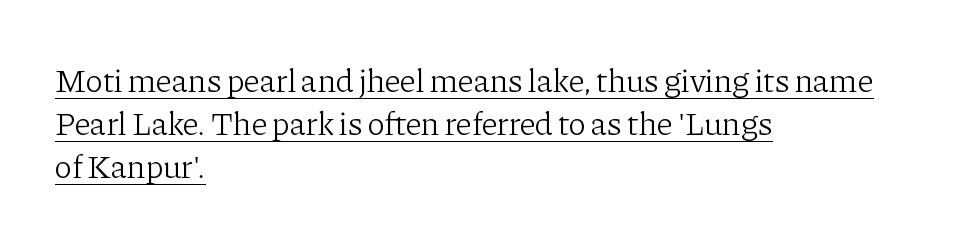
This sample keeps an unexceptional amount of space between lines. A quiet, ordinary-to-light weight characterises the typeface. This sample has the flowing, uneven cadence of proportional lettering. The letters sit at their default tracking, neither squeezed nor spread. Old-style or modern, the face here clearly has serifs.
